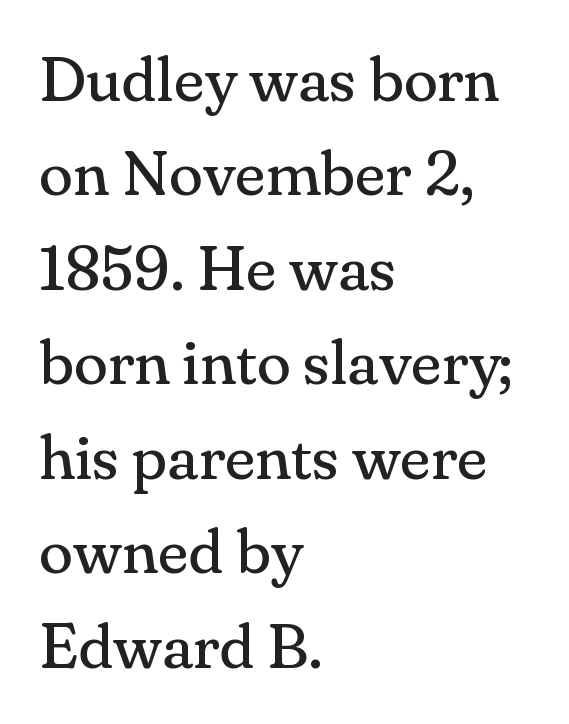
The image shows 63 px regular-weight serif type, upright; set left-aligned, normal line spacing (1.5x), normal letter spacing, not underlined; medium stroke contrast and a small x-height.
